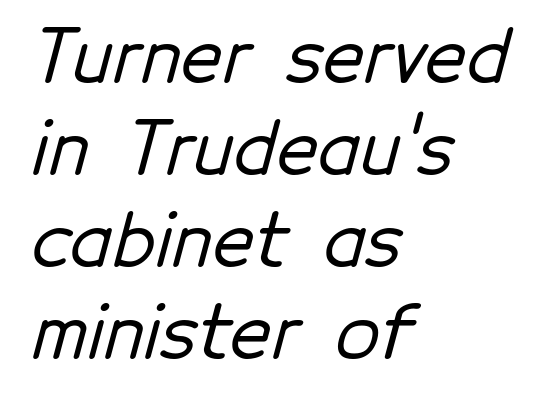
Q: Is the typeface a serif or a sans-serif typeface? A: Sans-serif.
Q: Is the text underlined? A: No.
Q: How is the paragraph aligned? A: Left-aligned.
Q: Is the spacing between letters normal or unusually wide? A: Normal.
Q: Is the spacing between lines tight, normal or loose? A: Normal.
Q: Width (condensed, normal, or wide)? A: Normal.
Q: Stroke contrast? A: Low.
Q: x-height? A: Medium.
Q: Monospaced? A: No.
